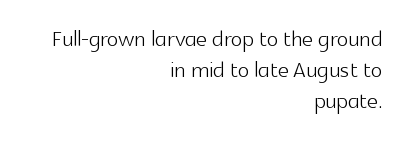
{"serif": "no", "italic": "no", "bold": "no", "weight": "light", "width": "normal", "x_height": "medium", "monospaced": "no", "underline": "no", "align": "right", "line_spacing": "tight", "line_spacing_ratio": 1.03, "letter_spacing": "normal", "letter_spacing_em": 0.0, "glyph_px": 30}
